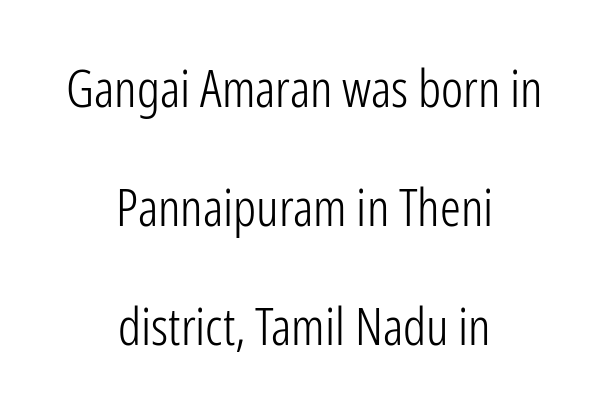
Q: Is the text bold? A: No.
Q: Is the text italic (slanted)? A: No, it is upright.
Q: Is the typeface a serif or a sans-serif typeface? A: Sans-serif.
Q: Is the text underlined? A: No.
Q: How is the paragraph aligned? A: Centered.
Q: Is the spacing between letters normal or unusually wide? A: Normal.
Q: Is the spacing between lines tight, normal or loose? A: Loose.
Q: Width (condensed, normal, or wide)? A: Condensed.
Q: Stroke contrast? A: Low.
Q: x-height? A: Medium.
Q: Monospaced? A: No.
